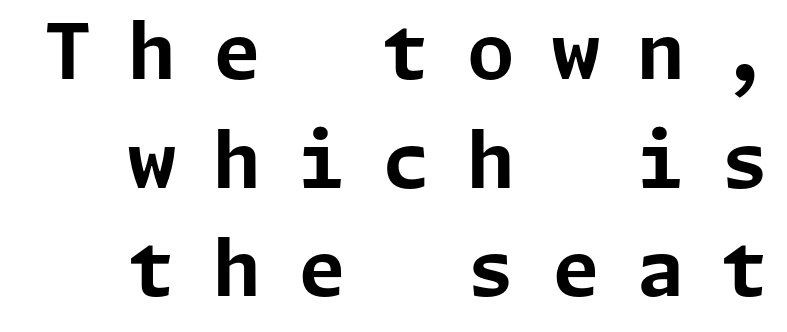
Posture: upright roman. Notice how descenders clear the ascenders below comfortably — that's standard leading. Compared with typical body copy, the letter spacing here is much looser. Quick note: underline off. The glyphs have the mass of a bold cut.
